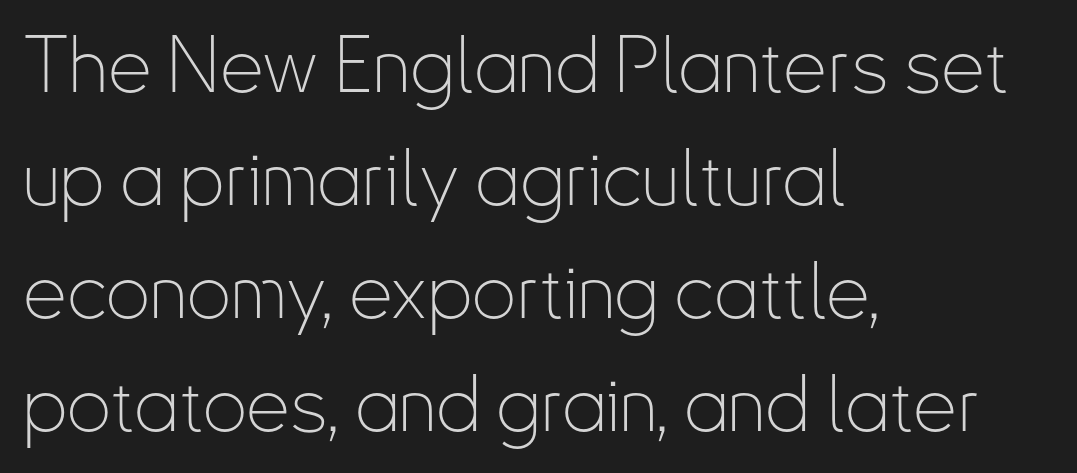
{"serif": "no", "italic": "no", "bold": "no", "weight": "thin", "width": "condensed", "stroke_contrast": "low", "x_height": "small", "monospaced": "no", "underline": "no", "align": "left", "line_spacing": "normal", "line_spacing_ratio": 1.45, "letter_spacing": "normal", "letter_spacing_em": 0.0, "glyph_px": 78}
